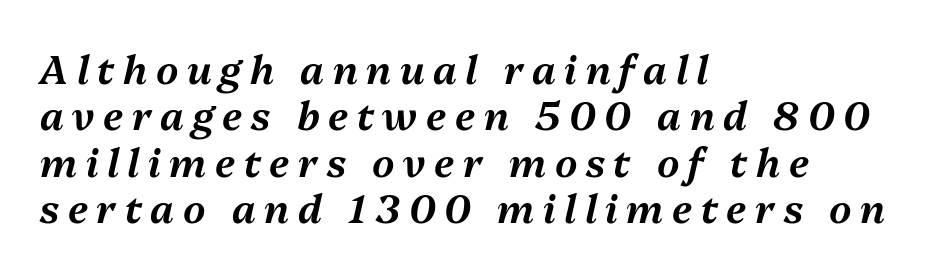
A bare baseline throughout the passage. The text block is weighted toward the left margin, trailing off unevenly rightward. Caption: expanded tracking, letters set apart. These lines are rendered in a variable-pitch font. The font's italic variant was chosen for this text.
